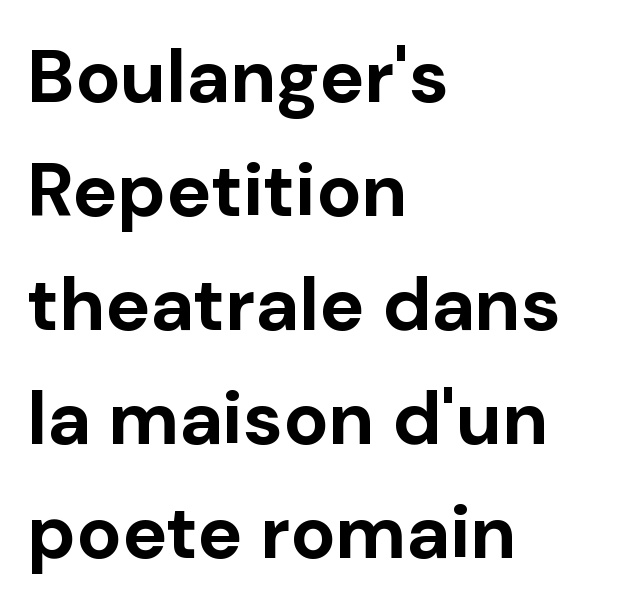
The rendering anchors every line to the left-hand side. Posture: upright roman. Are there feet on the stems? There aren't — it's a sans. As a designer I'd log this as weight 700, bold. Letter spacing: default.
